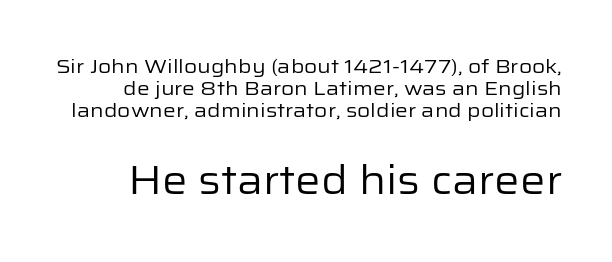
Q: Is the text bold? A: No.
Q: Is the text italic (slanted)? A: No, it is upright.
Q: Is the typeface a serif or a sans-serif typeface? A: Sans-serif.
Q: Is the text underlined? A: No.
Q: Is the spacing between letters normal or unusually wide? A: Normal.
Q: Is the spacing between lines tight, normal or loose? A: Tight.
Q: Which block of text is set in a larger size, the first (top) or the second (bottom)? A: The second (bottom) one.
Q: Width (condensed, normal, or wide)? A: Normal.
Q: Stroke contrast? A: Low.
Q: x-height? A: Medium.
Q: Monospaced? A: No.
